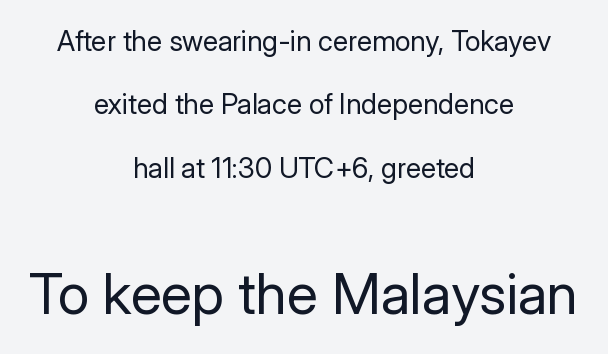
Q: Is the text bold? A: No.
Q: Is the text italic (slanted)? A: No, it is upright.
Q: Is the typeface a serif or a sans-serif typeface? A: Sans-serif.
Q: Is the text underlined? A: No.
Q: How is the paragraph aligned? A: Centered.
Q: Is the spacing between letters normal or unusually wide? A: Normal.
Q: Is the spacing between lines tight, normal or loose? A: Loose.
Q: Which block of text is set in a larger size, the first (top) or the second (bottom)? A: The second (bottom) one.
Q: Width (condensed, normal, or wide)? A: Normal.
Q: Stroke contrast? A: Low.
Q: x-height? A: Medium.
Q: Monospaced? A: No.
